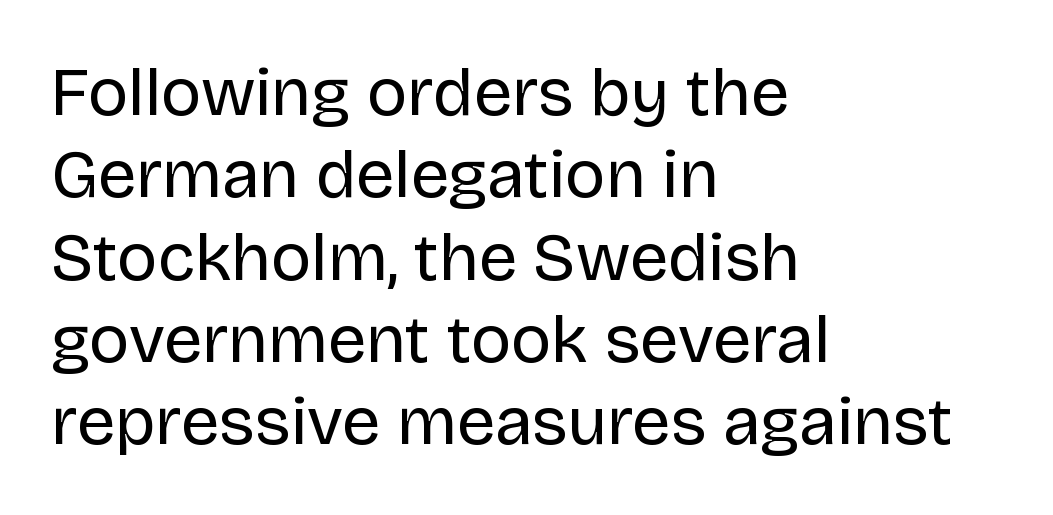
Classification — sans serif. These lines were composed using upright roman letters. The font is comparable to plain body text, perhaps lighter. Characters follow at the spacing the type designer built in.
